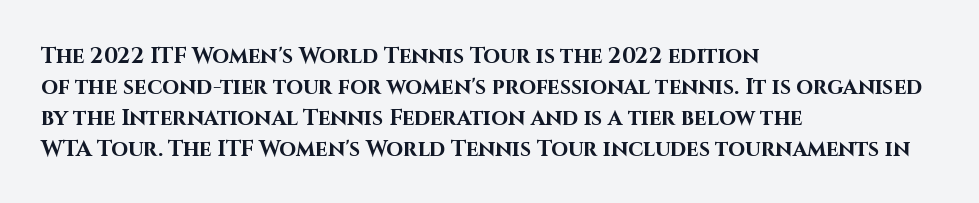
Q: Is the text bold? A: Yes.
Q: Is the text italic (slanted)? A: No, it is upright.
Q: Is the text underlined? A: No.
Q: How is the paragraph aligned? A: Left-aligned.
Q: Is the spacing between letters normal or unusually wide? A: Normal.
Q: Is the spacing between lines tight, normal or loose? A: Normal.
